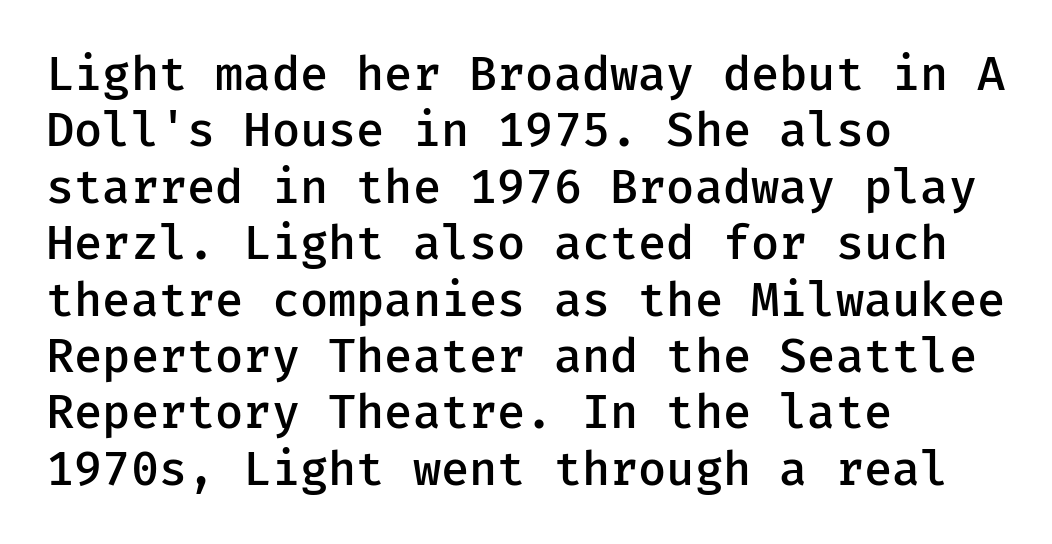
Q: Is the text bold? A: Semi-bold.
Q: Is the text italic (slanted)? A: No, it is upright.
Q: Is the typeface a serif or a sans-serif typeface? A: Sans-serif.
Q: Is the text underlined? A: No.
Q: How is the paragraph aligned? A: Left-aligned.
Q: Is the spacing between letters normal or unusually wide? A: Normal.
Q: Width (condensed, normal, or wide)? A: Normal.
Q: Stroke contrast? A: Low.
Q: x-height? A: Medium.
